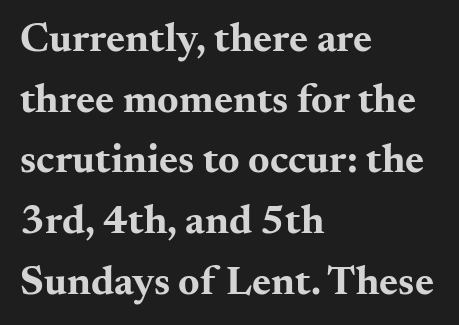
The image shows 41 px bold, wide serif type, upright; set left-aligned, normal line spacing (1.48x), normal letter spacing, not underlined; medium stroke contrast and a small x-height.
